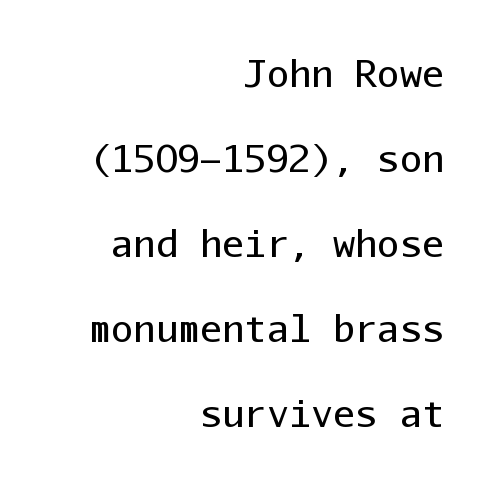
{"serif": "no", "italic": "no", "bold": "no", "weight": "regular", "width": "normal", "stroke_contrast": "low", "x_height": "medium", "monospaced": "yes", "underline": "no", "align": "right", "line_spacing": "loose", "line_spacing_ratio": 2.3, "letter_spacing": "normal", "letter_spacing_em": 0.0, "glyph_px": 37}
